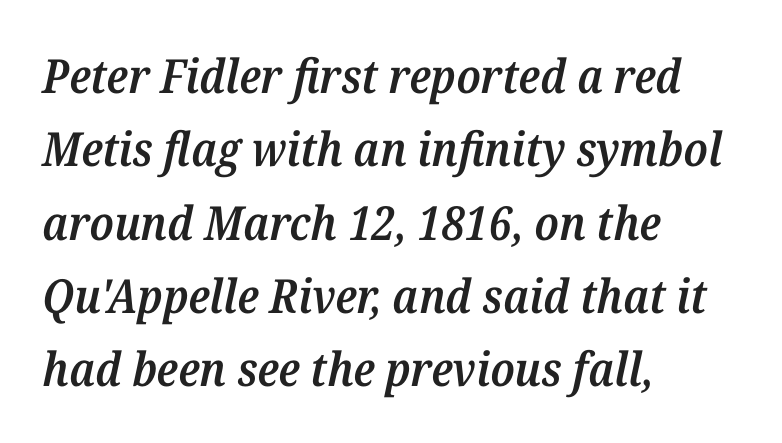
The image shows 47 px semibold serif type, italic (leaning right); set left-aligned, normal line spacing (1.56x), normal letter spacing, not underlined; medium stroke contrast and a medium x-height.
